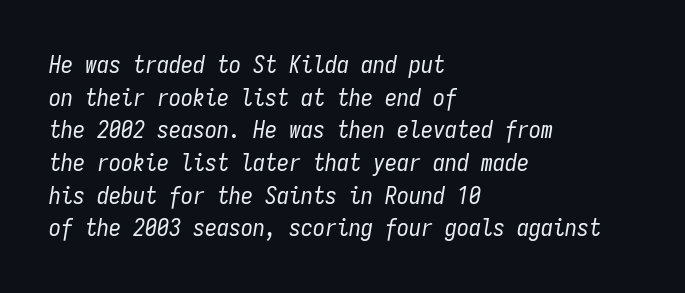
Q: Is the text bold? A: No.
Q: Is the text italic (slanted)? A: Yes, it leans right by about 9 degrees.
Q: Is the text underlined? A: No.
Q: How is the paragraph aligned? A: Left-aligned.
Q: Is the spacing between letters normal or unusually wide? A: Normal.
Q: Is the spacing between lines tight, normal or loose? A: Normal.
